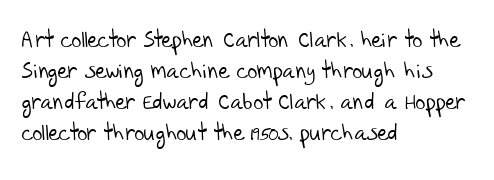
No word sits above an underline. Words appear dense and cohesive because spacing is normal. The ragged edge is on the right, which tells us the setting is flush left. If you measured baseline to baseline, you'd find a middling distance.
